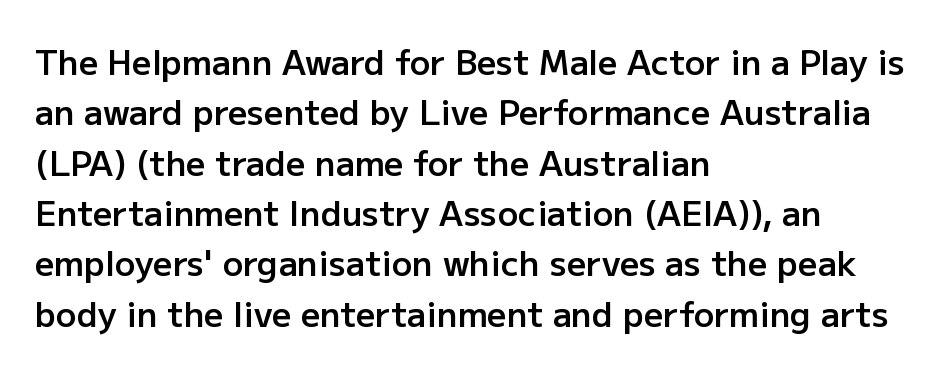
{"serif": "no", "italic": "no", "bold": "semi", "weight": "semibold", "width": "normal", "stroke_contrast": "low", "x_height": "medium", "monospaced": "no", "underline": "no", "align": "left", "line_spacing": "normal", "line_spacing_ratio": 1.48, "letter_spacing": "normal", "letter_spacing_em": 0.0, "glyph_px": 34}
